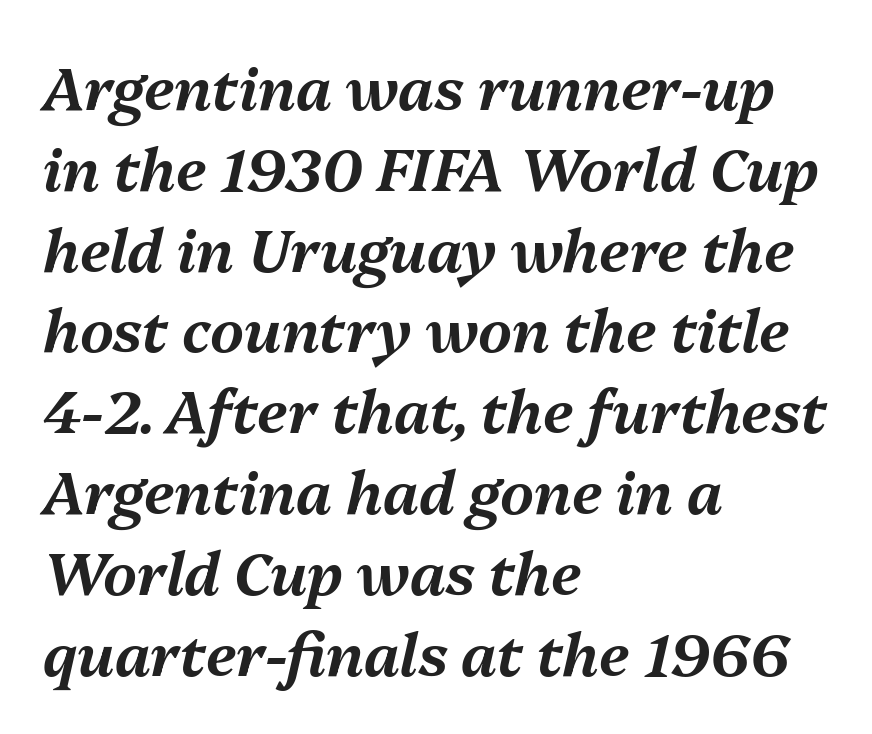
Q: Is the text italic (slanted)? A: Yes, it leans right by about 13 degrees.
Q: Is the text underlined? A: No.
Q: How is the paragraph aligned? A: Left-aligned.
Q: Is the spacing between letters normal or unusually wide? A: Normal.
Q: Is the spacing between lines tight, normal or loose? A: Normal.
Q: Width (condensed, normal, or wide)? A: Normal.
Q: Stroke contrast? A: Medium.
Q: x-height? A: Medium.
Q: Monospaced? A: No.
